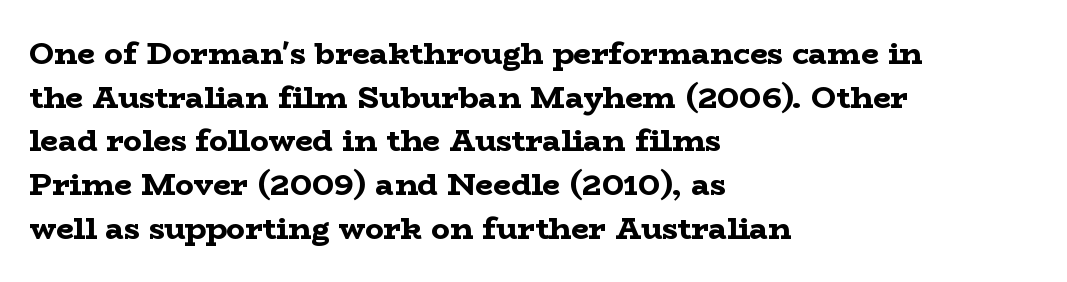
Has an underline been added? It has not. The rendering uses a moderate line-height, typical for paragraphs. Horizontal alignment here is leftward, the default for most running prose. The line texture is even and compact thanks to regular tracking. The lettering holds an erect, upright posture throughout.
